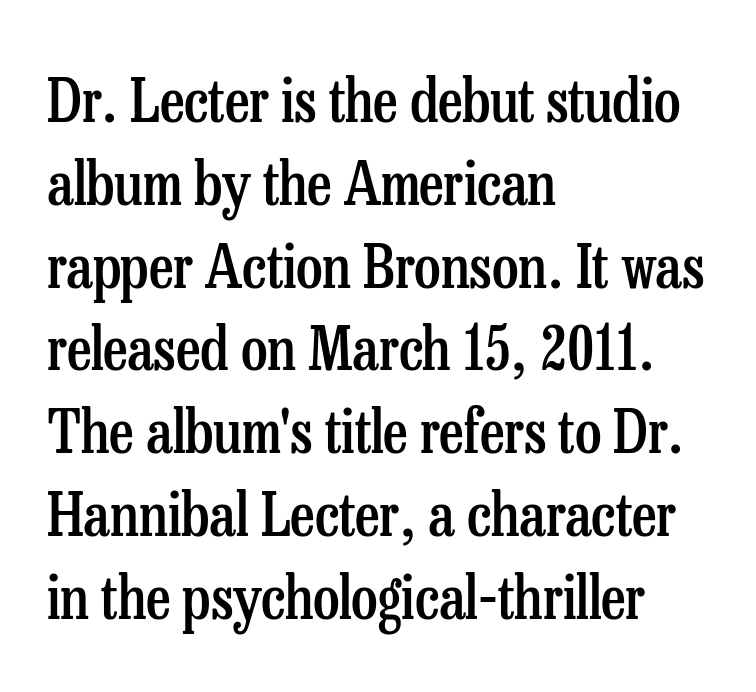
Q: Is the text bold? A: Semi-bold.
Q: Is the text italic (slanted)? A: No, it is upright.
Q: Is the typeface a serif or a sans-serif typeface? A: Serif.
Q: Is the text underlined? A: No.
Q: How is the paragraph aligned? A: Left-aligned.
Q: Is the spacing between letters normal or unusually wide? A: Normal.
Q: Is the spacing between lines tight, normal or loose? A: Normal.
Q: Width (condensed, normal, or wide)? A: Condensed.
Q: Stroke contrast? A: Low.
Q: x-height? A: Medium.
Q: Monospaced? A: No.
